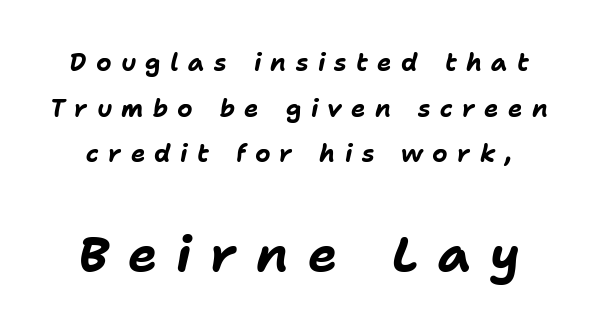
Set as a true bold cut, around the 700 mark. The font's italic variant was chosen for this text. Observe the wide spacing: letters keep a clear distance from each other. The passage shown is typed in a proportional face where columns would drift. Plain, unruled lines of type.
